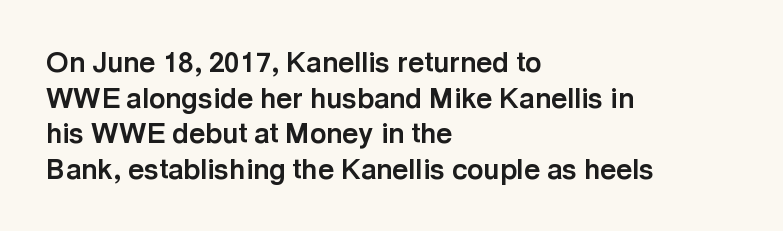
The image shows 28 px bold sans-serif type, upright; set left-aligned, normal line spacing (1.27x), normal letter spacing, not underlined; a medium x-height.
